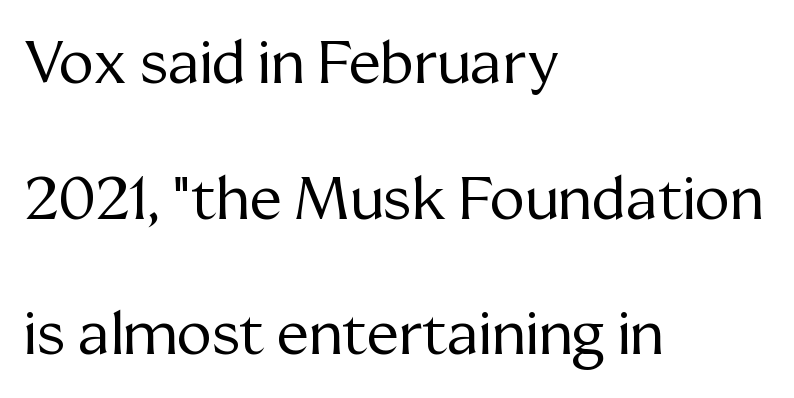
The image shows 59 px regular-weight serif type, upright; set left-aligned, loose line spacing (2.3x), normal letter spacing, not underlined; medium stroke contrast and a medium x-height.
